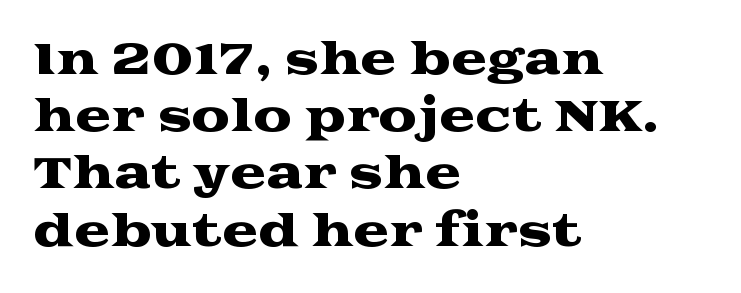
{"serif": "yes", "italic": "no", "width": "wide", "stroke_contrast": "medium", "x_height": "medium", "monospaced": "no", "underline": "no", "align": "left", "line_spacing": "normal", "line_spacing_ratio": 1.33, "letter_spacing": "normal", "letter_spacing_em": 0.0, "glyph_px": 43}
